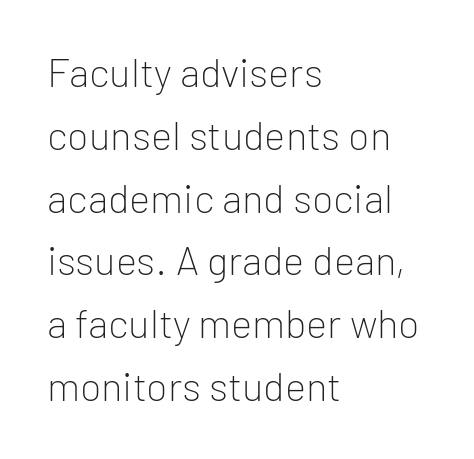
Q: Is the text bold? A: No.
Q: Is the text italic (slanted)? A: No, it is upright.
Q: Is the typeface a serif or a sans-serif typeface? A: Sans-serif.
Q: Is the text underlined? A: No.
Q: How is the paragraph aligned? A: Left-aligned.
Q: Is the spacing between letters normal or unusually wide? A: Normal.
Q: Is the spacing between lines tight, normal or loose? A: Normal.
Q: Width (condensed, normal, or wide)? A: Normal.
Q: Stroke contrast? A: Low.
Q: x-height? A: Medium.
Q: Monospaced? A: No.
